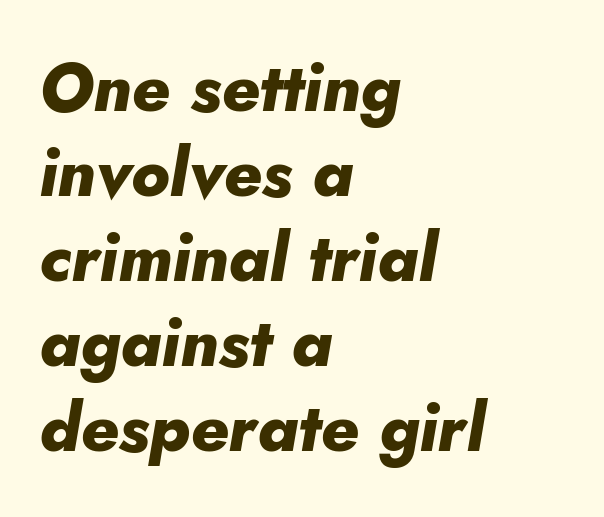
{"italic": "yes", "lean": "right", "slant_degrees": 10, "bold": "yes", "weight": "heavy", "width": "normal", "stroke_contrast": "low", "x_height": "small", "monospaced": "no", "underline": "no", "align": "left", "line_spacing": "normal", "line_spacing_ratio": 1.27, "letter_spacing": "normal", "letter_spacing_em": 0.0, "glyph_px": 67}
